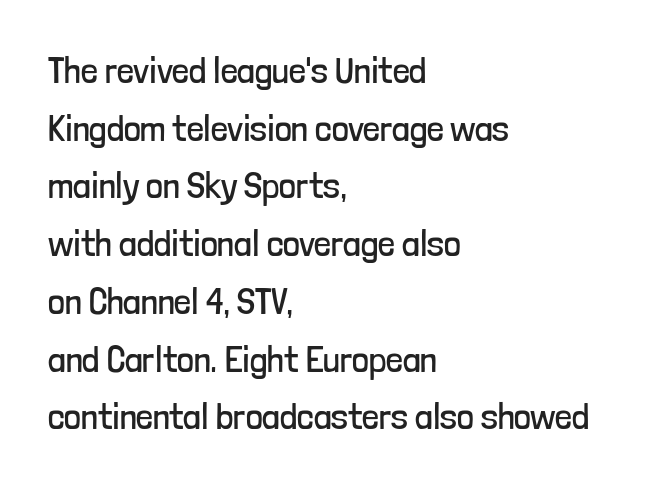
Q: Is the text bold? A: No.
Q: Is the text italic (slanted)? A: No, it is upright.
Q: Is the typeface a serif or a sans-serif typeface? A: Sans-serif.
Q: Is the text underlined? A: No.
Q: How is the paragraph aligned? A: Left-aligned.
Q: Is the spacing between letters normal or unusually wide? A: Normal.
Q: Is the spacing between lines tight, normal or loose? A: Normal.
Q: Width (condensed, normal, or wide)? A: Condensed.
Q: Stroke contrast? A: Low.
Q: x-height? A: Medium.
Q: Monospaced? A: No.
